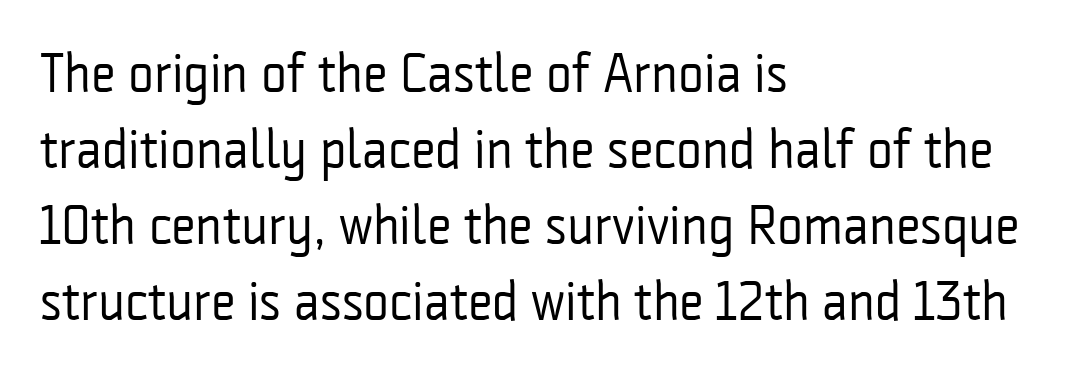
The letters advance in unequal steps, a hallmark of proportional type. No letter is thick-stroked: the sample isn't bold. What stands out about the letter spacing? Nothing — it is the standard amount. These lines sit exactly where default settings would place them. These lines were composed using upright roman letters. The passage is arranged the way most books set body copy — flush left.
